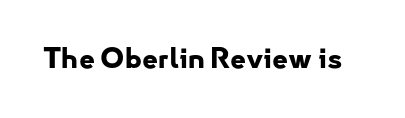
Q: Is the text bold? A: Yes.
Q: Is the text italic (slanted)? A: No, it is upright.
Q: Is the typeface a serif or a sans-serif typeface? A: Sans-serif.
Q: Is the text underlined? A: No.
Q: Is the spacing between letters normal or unusually wide? A: Normal.
Q: Width (condensed, normal, or wide)? A: Normal.
Q: Stroke contrast? A: Low.
Q: x-height? A: Small.
Q: Monospaced? A: No.
